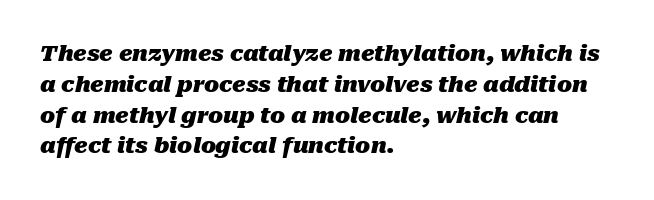
{"italic": "yes", "lean": "right", "slant_degrees": 10, "bold": "yes", "underline": "no", "align": "left", "line_spacing": "normal", "line_spacing_ratio": 1.4, "letter_spacing": "normal", "letter_spacing_em": 0.0, "glyph_px": 22}
